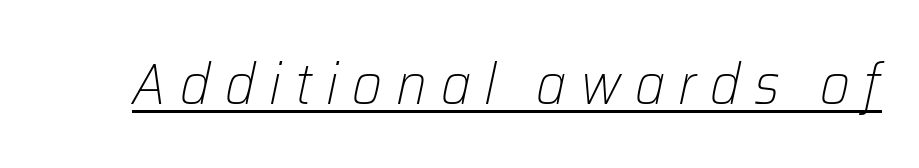
{"italic": "yes", "lean": "right", "slant_degrees": 12, "bold": "no", "weight": "light", "width": "normal", "stroke_contrast": "low", "x_height": "medium", "monospaced": "no", "underline": "yes", "letter_spacing": "wide", "letter_spacing_em": 0.24, "glyph_px": 58}
